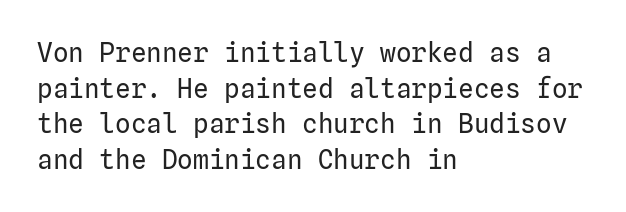
The line texture is even and compact thanks to regular tracking. Honestly, the row spacing looks completely unremarkable. Every row of glyphs begins at an identical x-position on the left. The letters stand straight up with perfectly vertical stems. Stroke thickness stays within the range of a standard reading face or lighter. Unmarked baselines from the first word to the last.
